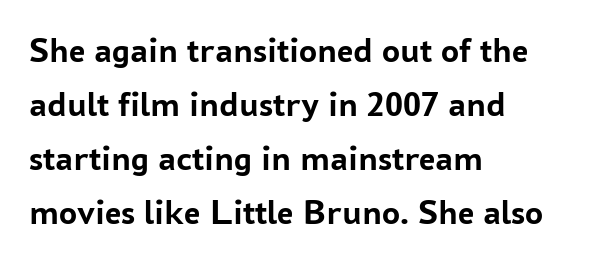
The image shows 36 px semibold sans-serif type, upright; set left-aligned, normal line spacing (1.5x), normal letter spacing, not underlined; low stroke contrast and a medium x-height.
